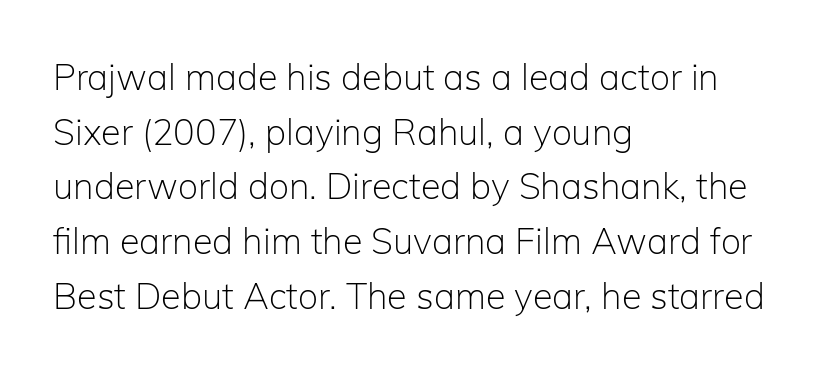
The passage shown is typed in a proportional face where columns would drift. Posture: upright roman. Check where the strokes stop: nothing finishes them off — pure sans. Tracking value appears to be zero — textbook default spacing. Lines of text with bare space underneath. Summary of weight: not heavy and not bold.
